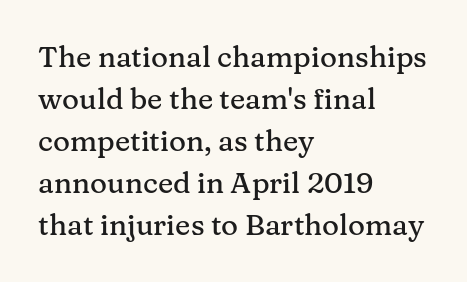
Q: Is the text italic (slanted)? A: No, it is upright.
Q: Is the typeface a serif or a sans-serif typeface? A: Serif.
Q: Is the text underlined? A: No.
Q: How is the paragraph aligned? A: Left-aligned.
Q: Is the spacing between letters normal or unusually wide? A: Normal.
Q: Is the spacing between lines tight, normal or loose? A: Normal.
Q: Width (condensed, normal, or wide)? A: Normal.
Q: Stroke contrast? A: Medium.
Q: x-height? A: Medium.
Q: Monospaced? A: No.
